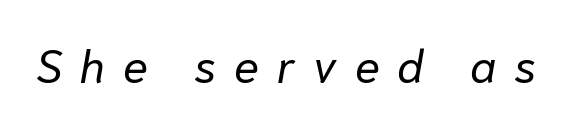
The image shows 46 px regular-weight type, italic (leaning right); set unusually wide letter spacing (+0.38 em), not underlined; low stroke contrast and a medium x-height.
